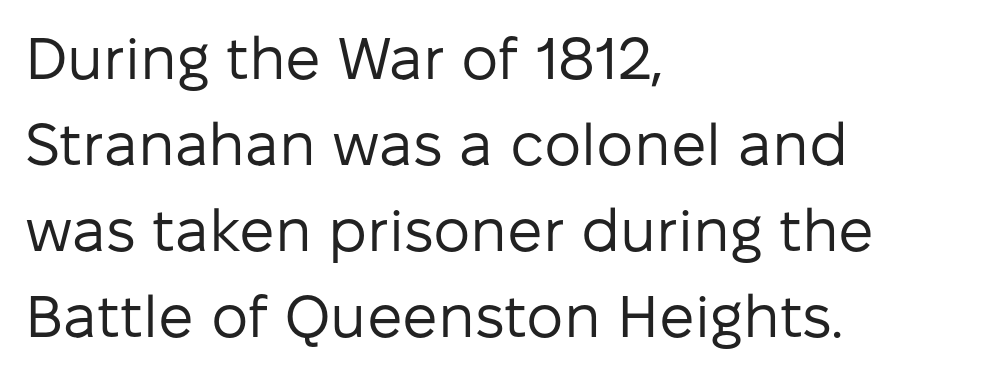
Q: Is the text bold? A: No.
Q: Is the text italic (slanted)? A: No, it is upright.
Q: Is the typeface a serif or a sans-serif typeface? A: Sans-serif.
Q: Is the text underlined? A: No.
Q: How is the paragraph aligned? A: Left-aligned.
Q: Is the spacing between letters normal or unusually wide? A: Normal.
Q: Is the spacing between lines tight, normal or loose? A: Normal.
Q: Width (condensed, normal, or wide)? A: Normal.
Q: Stroke contrast? A: Low.
Q: x-height? A: Medium.
Q: Monospaced? A: No.
